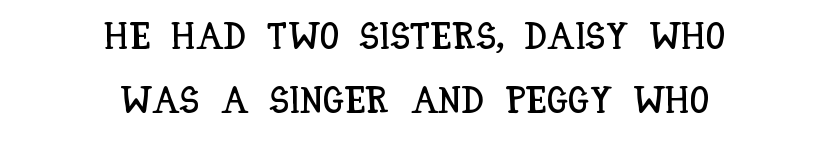
Q: Is the text italic (slanted)? A: No, it is upright.
Q: Is the text underlined? A: No.
Q: How is the paragraph aligned? A: Centered.
Q: Is the spacing between letters normal or unusually wide? A: Normal.
Q: Is the spacing between lines tight, normal or loose? A: Normal.
Q: Width (condensed, normal, or wide)? A: Condensed.
Q: Stroke contrast? A: Low.
Q: x-height? A: Large.
Q: Monospaced? A: No.
